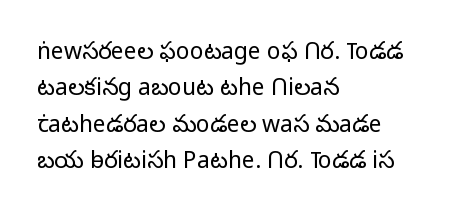
The image shows 23 px text type, upright; set left-aligned, normal line spacing (1.58x), normal letter spacing, not underlined.
